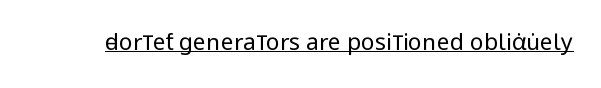
{"italic": "no", "bold": "no", "underline": "yes", "letter_spacing": "normal", "letter_spacing_em": 0.0, "glyph_px": 23}
